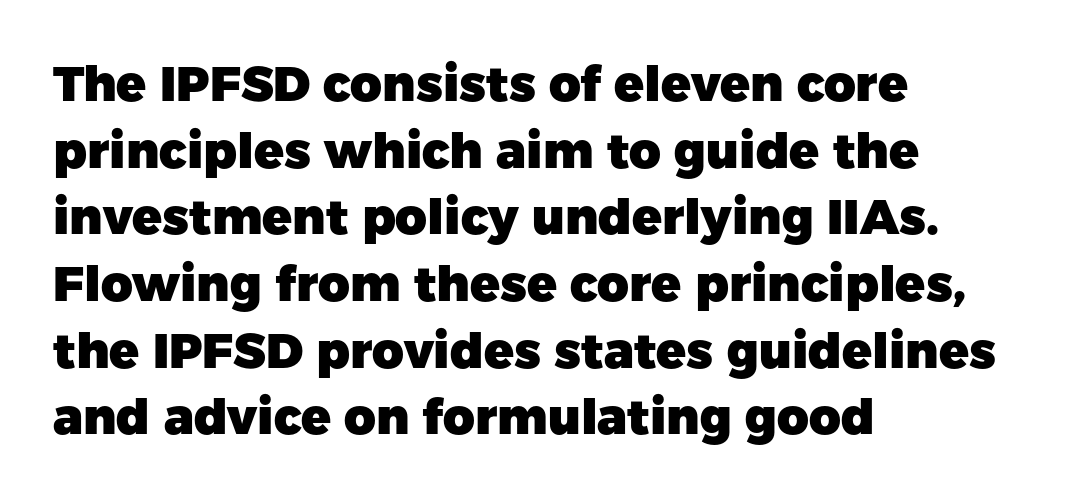
Q: Is the text bold? A: Yes.
Q: Is the text italic (slanted)? A: No, it is upright.
Q: Is the typeface a serif or a sans-serif typeface? A: Sans-serif.
Q: Is the text underlined? A: No.
Q: How is the paragraph aligned? A: Left-aligned.
Q: Is the spacing between letters normal or unusually wide? A: Normal.
Q: Is the spacing between lines tight, normal or loose? A: Normal.
Q: Width (condensed, normal, or wide)? A: Normal.
Q: Stroke contrast? A: Low.
Q: x-height? A: Medium.
Q: Monospaced? A: No.
